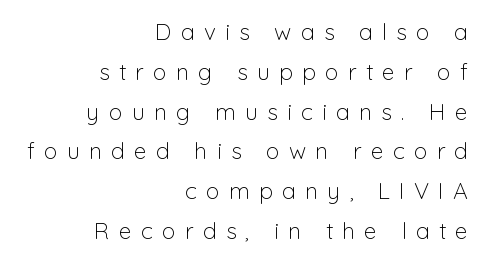
The image shows 23 px text type, upright; set right-aligned, line spacing 1.73x, unusually wide letter spacing (+0.4 em), not underlined.
